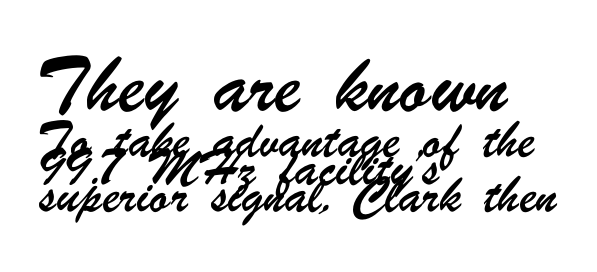
{"serif": "no", "width": "condensed", "stroke_contrast": "low", "x_height": "small", "monospaced": "no", "underline": "no", "align": "left", "line_spacing_ratio": 1.2, "letter_spacing": "normal", "letter_spacing_em": 0.0, "larger_block": "first", "size_ratio": 1.52, "glyph_px": 35}
